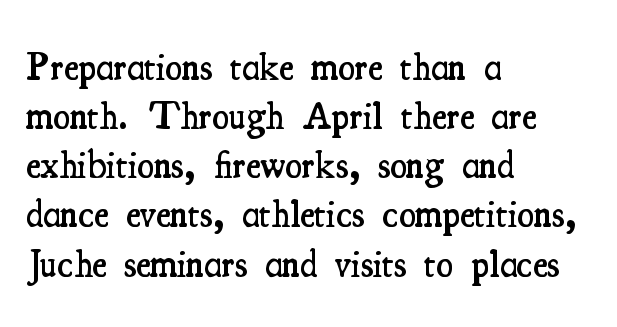
The image shows 39 px semibold, condensed serif type, upright; set left-aligned, normal line spacing (1.26x), normal letter spacing, not underlined; medium stroke contrast and a small x-height.
